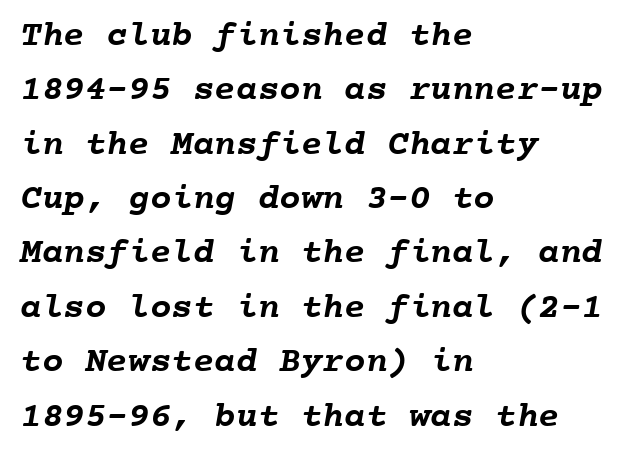
The image shows 36 px semibold type, monospaced; set left-aligned, normal line spacing (1.51x), normal letter spacing, not underlined; low stroke contrast and a medium x-height.
